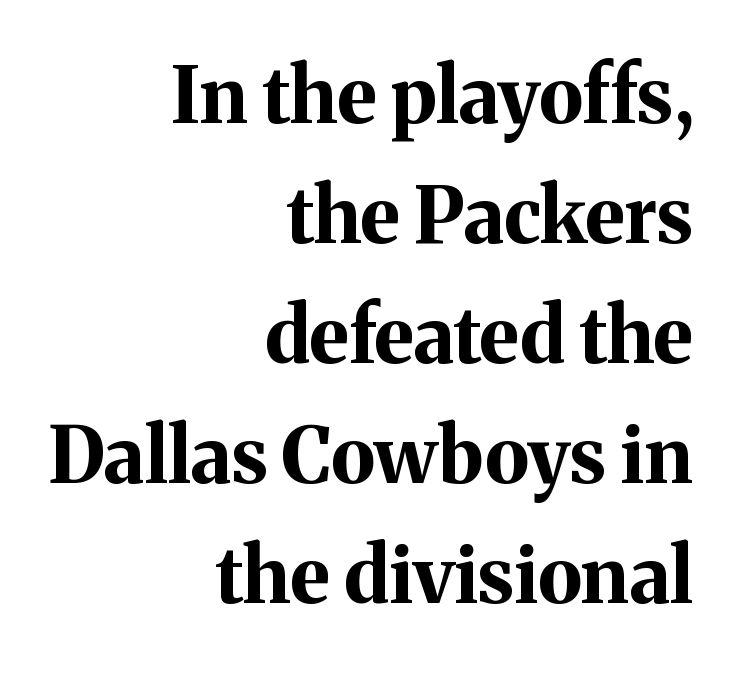
The image shows 77 px bold serif type, upright; set right-aligned, normal line spacing (1.56x), normal letter spacing, not underlined; medium stroke contrast and a medium x-height.
